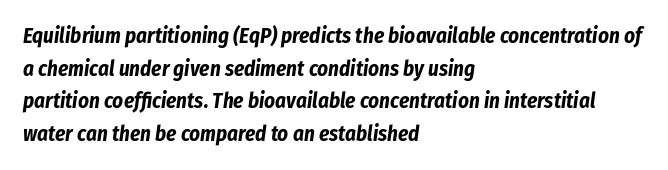
The image shows 21 px bold type, italic (leaning right); set left-aligned, normal line spacing (1.55x), normal letter spacing, not underlined.
